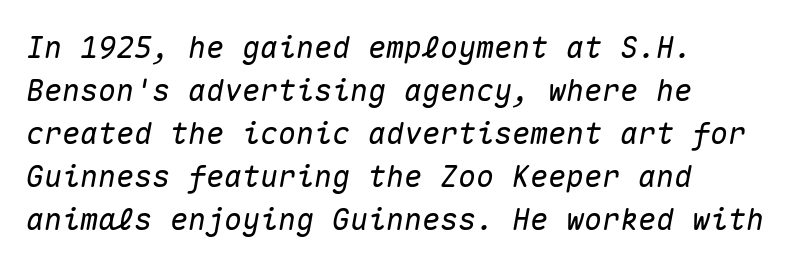
Q: Is the text italic (slanted)? A: Yes, it leans right by about 10 degrees.
Q: Is the text underlined? A: No.
Q: Is the spacing between letters normal or unusually wide? A: Normal.
Q: Is the spacing between lines tight, normal or loose? A: Normal.
Q: Width (condensed, normal, or wide)? A: Normal.
Q: Stroke contrast? A: Medium.
Q: x-height? A: Medium.
Q: Monospaced? A: Yes.
